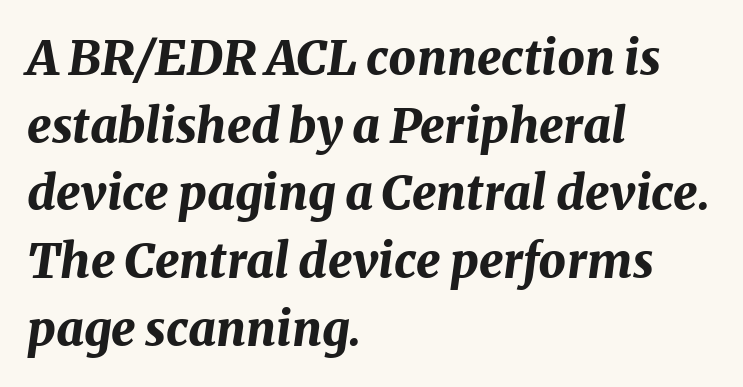
Q: Is the text bold? A: Yes.
Q: Is the text italic (slanted)? A: Yes, it leans right by about 8 degrees.
Q: Is the text underlined? A: No.
Q: How is the paragraph aligned? A: Left-aligned.
Q: Is the spacing between letters normal or unusually wide? A: Normal.
Q: Is the spacing between lines tight, normal or loose? A: Normal.
Q: Width (condensed, normal, or wide)? A: Normal.
Q: Stroke contrast? A: Medium.
Q: x-height? A: Medium.
Q: Monospaced? A: No.
